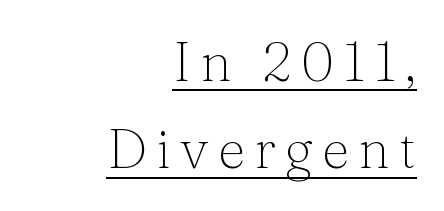
The image shows 54 px light serif type, upright; set right-aligned, normal line spacing (1.62x), underlined; medium stroke contrast and a medium x-height.
